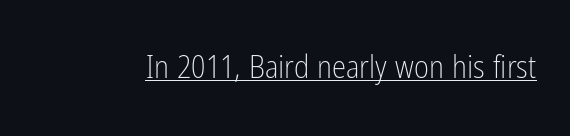
In terms of letterspacing, this is plain default setting. This sample uses a sans-serif face. The lettering stays uniformly vertical, giving the passage a roman look. Heft: none added — not bold.
